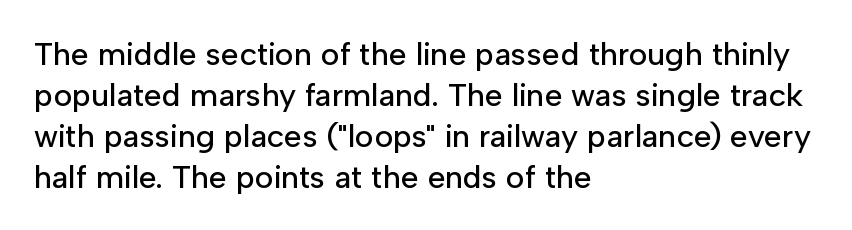
Reading down the block, your eye returns to a fixed left position each line. The rendering shows plain stroke endings on the letterforms — a sans-serif design. The passage shown is typed in a proportional face where columns would drift. It's the straight-up-and-down kind of type.
